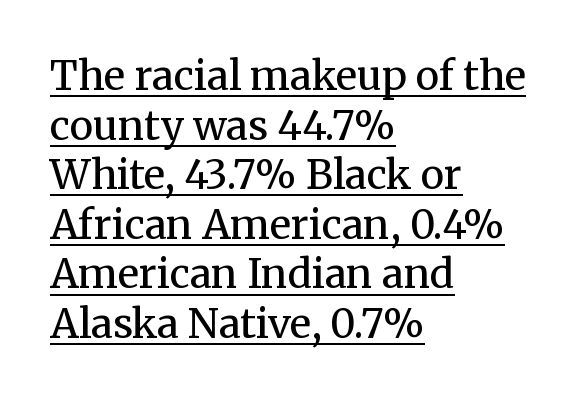
Is there any slant? The stems are plumb. Notice how a bar underscores the lettering throughout. The letters carry serifs — small finishing strokes at the ends of their stems. Here the designer chose a conventional face with non-uniform glyph widths. Honestly, the letter spacing is just normal — you wouldn't notice it. Bold? No — there's no thickening of the strokes.
